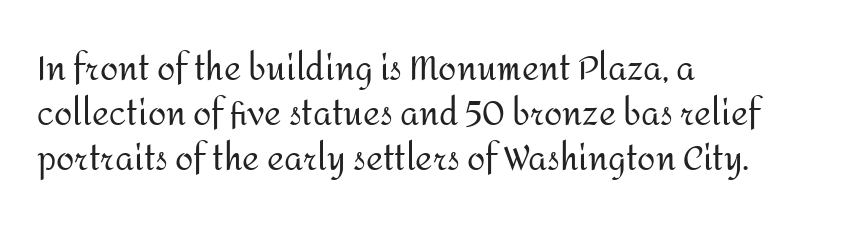
{"serif": "no", "italic": "no", "bold": "no", "weight": "regular", "width": "normal", "stroke_contrast": "medium", "x_height": "medium", "monospaced": "no", "underline": "no", "align": "left", "line_spacing": "normal", "line_spacing_ratio": 1.36, "letter_spacing": "normal", "letter_spacing_em": 0.0, "glyph_px": 33}
